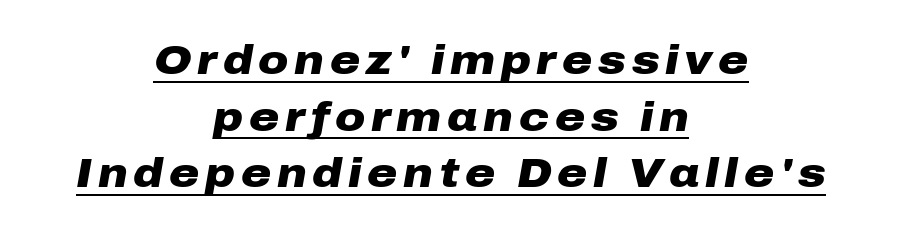
The glyphs are accompanied by a horizontal stroke just below them. Baseline-to-baseline distance is the conventional proportion of letter height. Note the varied advance widths — an 'i' is clearly narrower than an 'm'. It's the slanting kind of type. The characters look thick and weighty, a clear bold. The setting favours the middle, as headings and verse often do.
